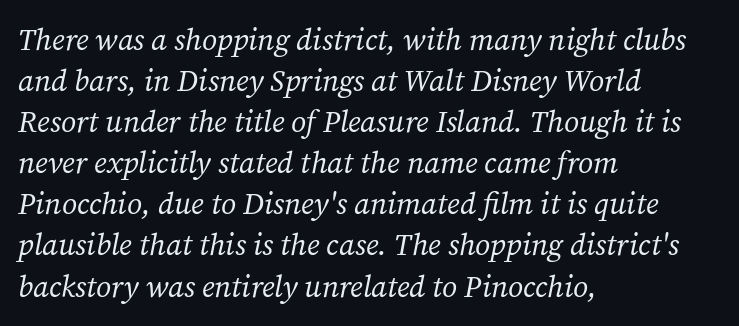
{"serif": "yes", "italic": "yes", "lean": "right", "slant_degrees": 12, "bold": "no", "weight": "regular", "width": "normal", "stroke_contrast": "medium", "x_height": "medium", "monospaced": "no", "underline": "no", "align": "left", "line_spacing": "normal", "line_spacing_ratio": 1.37, "letter_spacing": "normal", "letter_spacing_em": 0.0, "glyph_px": 30}
